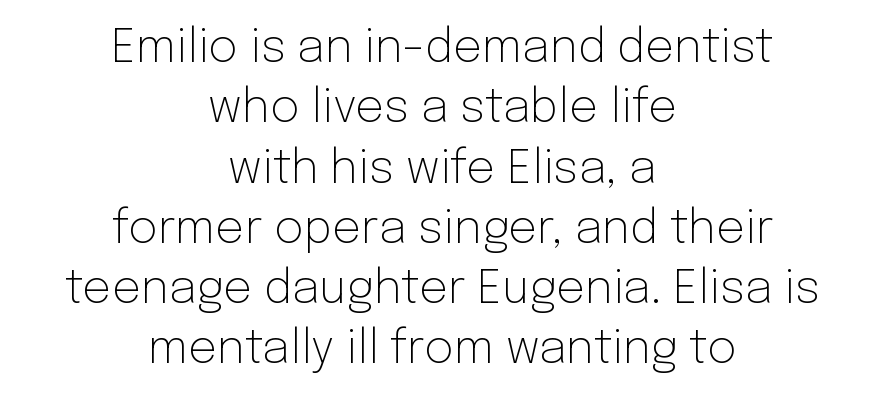
The image shows 46 px light sans-serif type, upright; set centered, normal line spacing (1.31x), normal letter spacing, not underlined; low stroke contrast and a medium x-height.
